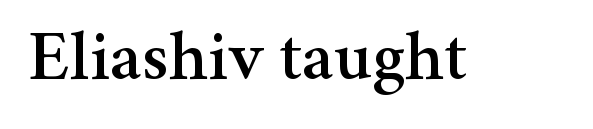
{"serif": "yes", "italic": "no", "width": "normal", "stroke_contrast": "medium", "x_height": "medium", "monospaced": "no", "underline": "no", "letter_spacing": "normal", "letter_spacing_em": 0.0, "glyph_px": 72}
